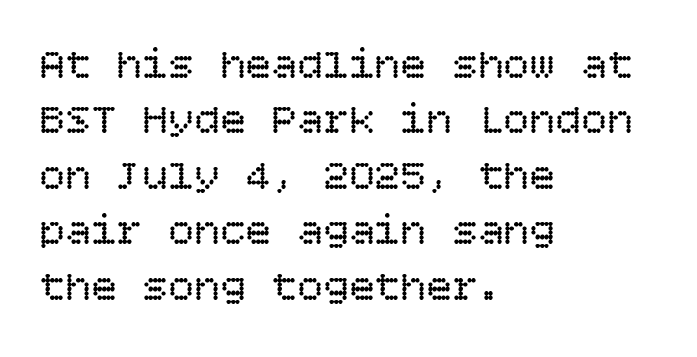
Q: Is the text bold? A: No.
Q: Is the text italic (slanted)? A: No, it is upright.
Q: Is the text underlined? A: No.
Q: How is the paragraph aligned? A: Left-aligned.
Q: Is the spacing between letters normal or unusually wide? A: Normal.
Q: Is the spacing between lines tight, normal or loose? A: Normal.
Q: Width (condensed, normal, or wide)? A: Normal.
Q: Stroke contrast? A: Low.
Q: x-height? A: Large.
